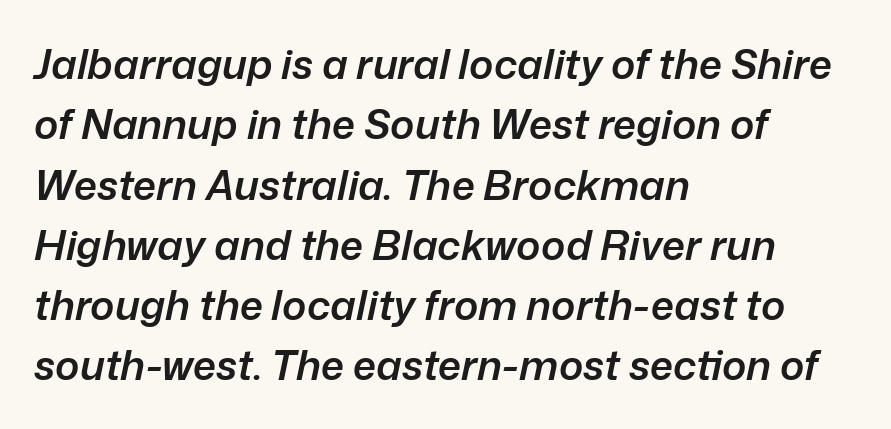
Just letters on the line, the space beneath them empty. Note the varied advance widths — an 'i' is clearly narrower than an 'm'. This sample uses plain, unmodified letter spacing. Slightly chunky letters — semibold, I'd say, not full bold. The rag falls on the right side of this text block. Notice how descenders clear the ascenders below comfortably — that's standard leading.
